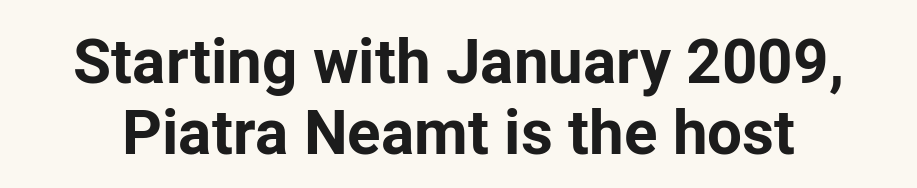
The image shows 62 px bold sans-serif type, upright; set tight line spacing (1.14x), normal letter spacing, not underlined; low stroke contrast and a medium x-height.
